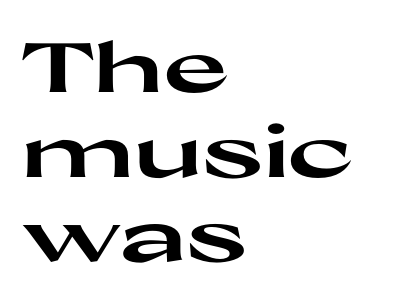
{"serif": "no", "italic": "no", "bold": "yes", "weight": "heavy", "width": "wide", "stroke_contrast": "high", "x_height": "medium", "monospaced": "no", "underline": "no", "align": "left", "line_spacing_ratio": 1.21, "letter_spacing": "normal", "letter_spacing_em": 0.0, "glyph_px": 70}
